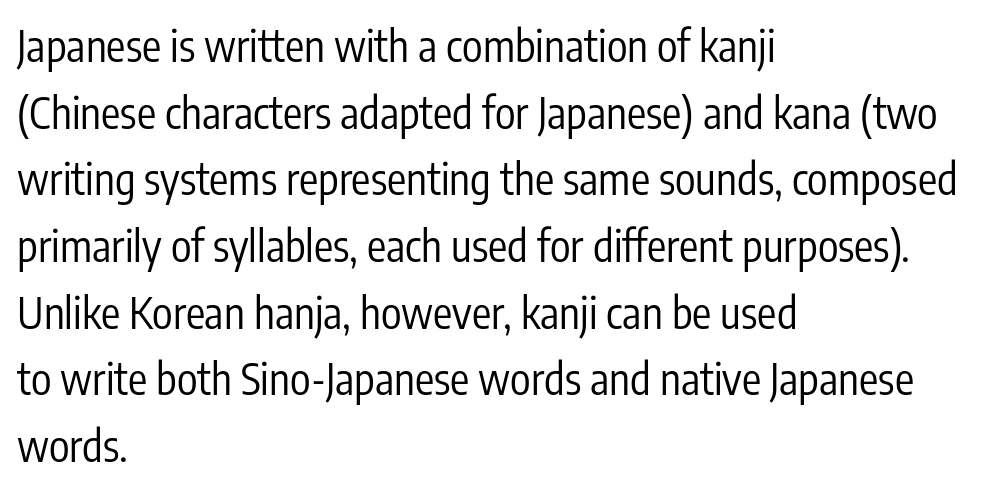
The image shows 43 px regular-weight, condensed sans-serif type, upright; set left-aligned, normal line spacing (1.55x), normal letter spacing, not underlined; low stroke contrast and a medium x-height.
